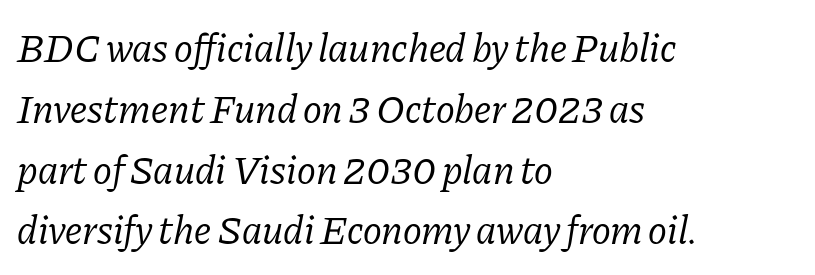
{"serif": "yes", "italic": "yes", "lean": "right", "slant_degrees": 11, "bold": "no", "weight": "regular", "width": "normal", "stroke_contrast": "low", "x_height": "medium", "monospaced": "no", "underline": "no", "align": "left", "line_spacing": "normal", "line_spacing_ratio": 1.52, "letter_spacing": "normal", "letter_spacing_em": 0.0, "glyph_px": 40}
